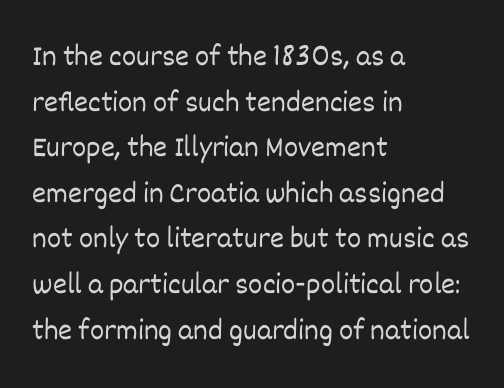
Q: Is the text bold? A: No.
Q: Is the text italic (slanted)? A: No, it is upright.
Q: Is the text underlined? A: No.
Q: How is the paragraph aligned? A: Left-aligned.
Q: Is the spacing between letters normal or unusually wide? A: Normal.
Q: Is the spacing between lines tight, normal or loose? A: Normal.
Q: Width (condensed, normal, or wide)? A: Normal.
Q: Stroke contrast? A: Low.
Q: x-height? A: Large.
Q: Monospaced? A: No.
